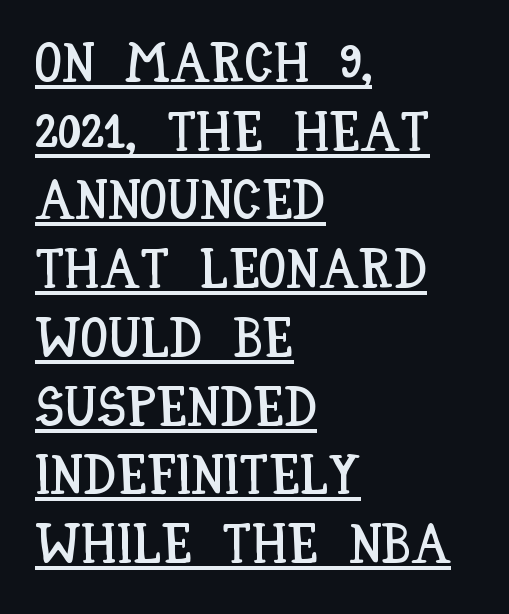
Q: Is the text italic (slanted)? A: No, it is upright.
Q: Is the text underlined? A: Yes.
Q: How is the paragraph aligned? A: Left-aligned.
Q: Is the spacing between letters normal or unusually wide? A: Normal.
Q: Is the spacing between lines tight, normal or loose? A: Normal.
Q: Width (condensed, normal, or wide)? A: Condensed.
Q: Stroke contrast? A: Low.
Q: x-height? A: Large.
Q: Monospaced? A: No.
